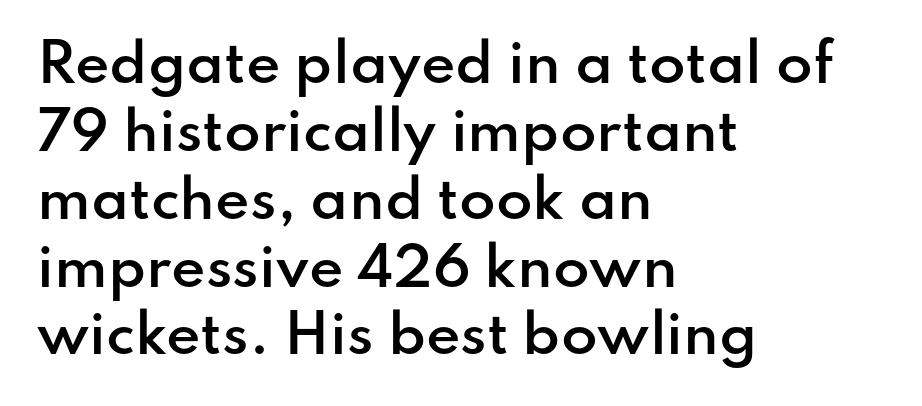
Q: Is the text bold? A: Semi-bold.
Q: Is the text italic (slanted)? A: No, it is upright.
Q: Is the typeface a serif or a sans-serif typeface? A: Sans-serif.
Q: Is the text underlined? A: No.
Q: How is the paragraph aligned? A: Left-aligned.
Q: Is the spacing between letters normal or unusually wide? A: Normal.
Q: Is the spacing between lines tight, normal or loose? A: Normal.
Q: Width (condensed, normal, or wide)? A: Normal.
Q: Stroke contrast? A: Low.
Q: x-height? A: Small.
Q: Monospaced? A: No.
